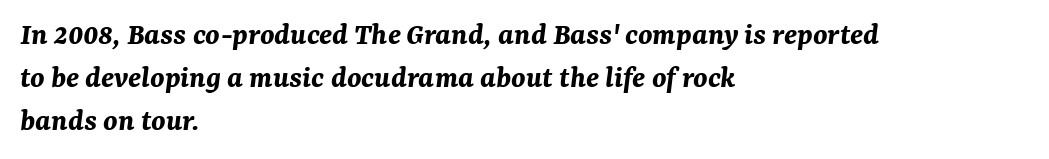
The image shows 32 px bold type, italic (leaning right); set left-aligned, normal line spacing (1.34x), normal letter spacing, not underlined; medium stroke contrast and a medium x-height.
